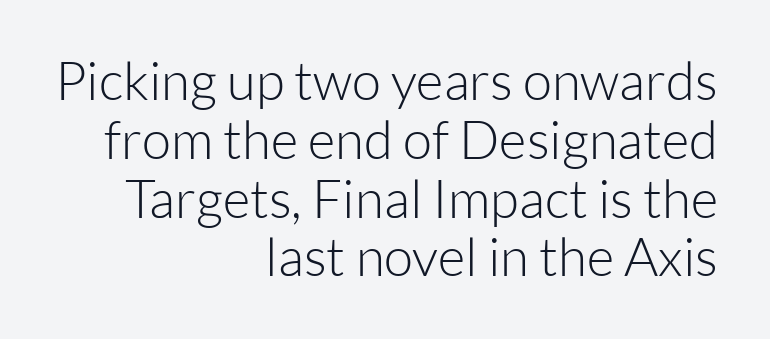
The image shows 53 px light sans-serif type, upright; set right-aligned, tight line spacing (1.11x), normal letter spacing, not underlined; low stroke contrast and a medium x-height.
